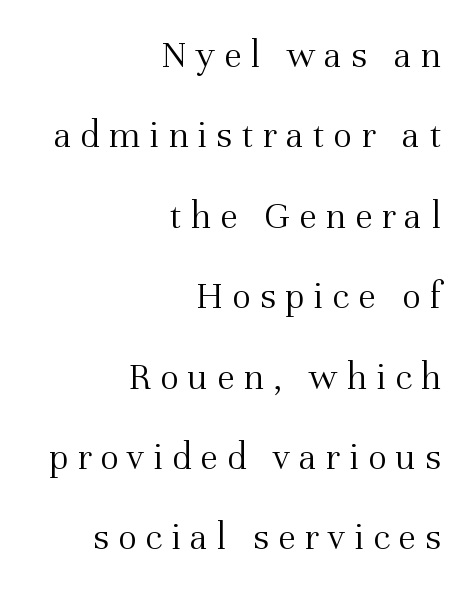
The image shows 40 px light serif type, upright; set right-aligned, loose line spacing (2.01x), unusually wide letter spacing (+0.22 em), not underlined; medium stroke contrast and a medium x-height.
